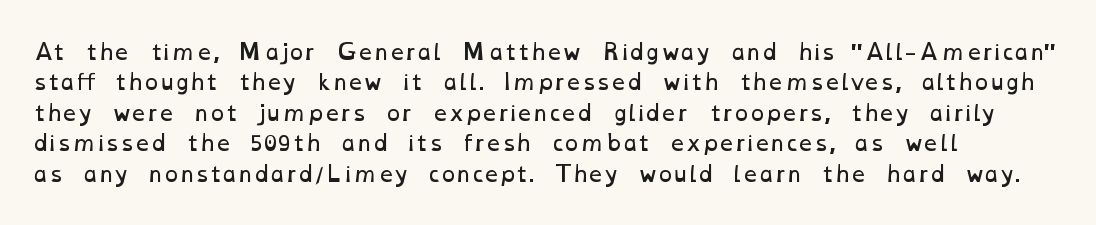
{"bold": "no", "underline": "no", "align": "left", "line_spacing": "normal", "line_spacing_ratio": 1.45, "letter_spacing": "normal", "letter_spacing_em": 0.0, "glyph_px": 21}
